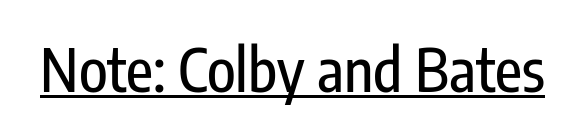
Q: Is the text italic (slanted)? A: No, it is upright.
Q: Is the typeface a serif or a sans-serif typeface? A: Sans-serif.
Q: Is the text underlined? A: Yes.
Q: Is the spacing between letters normal or unusually wide? A: Normal.
Q: Width (condensed, normal, or wide)? A: Condensed.
Q: Stroke contrast? A: Low.
Q: x-height? A: Medium.
Q: Monospaced? A: No.
